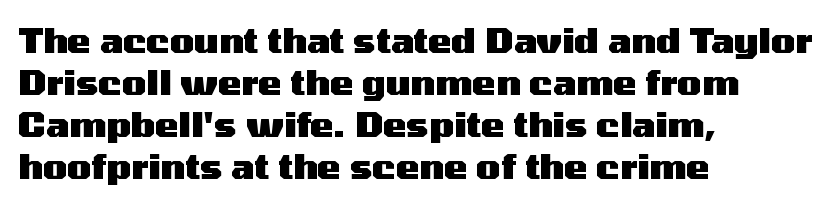
The image shows 35 px heavy, wide sans-serif type, upright; set left-aligned, line spacing 1.2x, normal letter spacing, not underlined; medium stroke contrast and a medium x-height.
